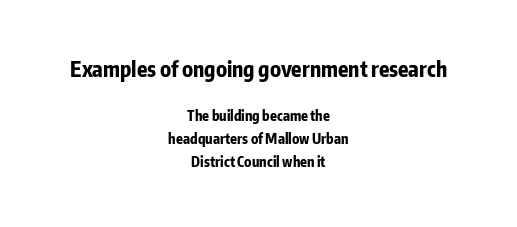
The image shows 21 px bold type, upright; set centered, normal line spacing (1.64x), normal letter spacing, not underlined; the first (top) block is 1.5x larger.
